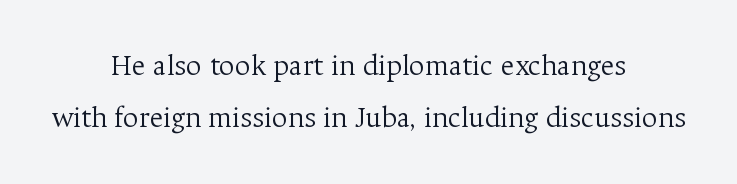
{"serif": "yes", "italic": "no", "bold": "no", "weight": "light", "width": "normal", "stroke_contrast": "medium", "x_height": "medium", "monospaced": "no", "underline": "no", "align": "center", "line_spacing_ratio": 1.73, "letter_spacing": "normal", "letter_spacing_em": 0.0, "glyph_px": 30}
